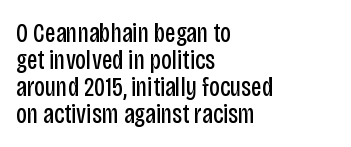
This block would grow much taller if given ordinary leading; it's compressed now. No word sits above an underline. Line starts are locked; line ends wander. Stroke thickness stays within the range of a standard reading face or lighter. In terms of letterspacing, this is plain default setting.
